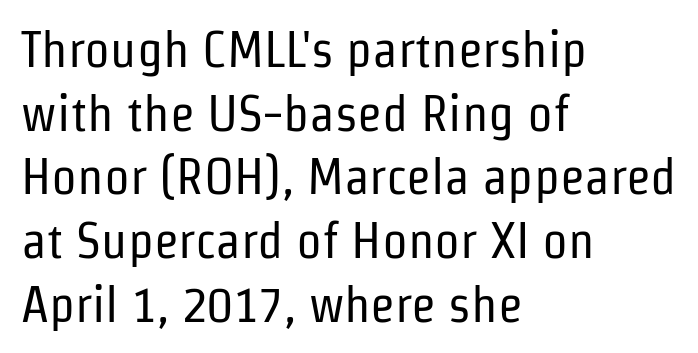
The image shows 51 px regular-weight, condensed sans-serif type, upright; set left-aligned, normal line spacing (1.25x), normal letter spacing, not underlined; low stroke contrast and a medium x-height.
